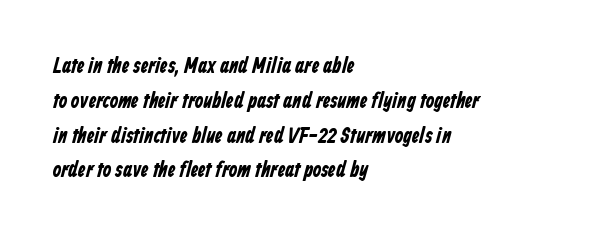
{"bold": "yes", "underline": "no", "align": "left", "line_spacing": "normal", "line_spacing_ratio": 1.58, "letter_spacing": "normal", "letter_spacing_em": 0.0, "glyph_px": 22}
